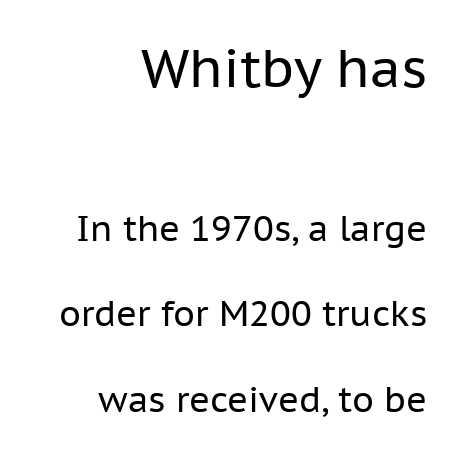
The image shows 53 px regular-weight sans-serif type, upright; set right-aligned, loose line spacing (2.44x), normal letter spacing, not underlined; the first (top) block is 1.51x larger; low stroke contrast and a medium x-height.
